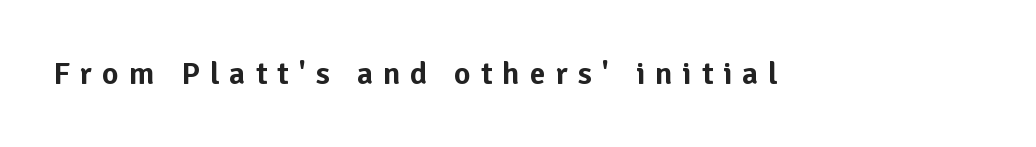
This is the regular roman posture of the typeface. No word sits above an underline. Note the varied advance widths — an 'i' is clearly narrower than an 'm'. Font category for this specimen: sans-serif.
